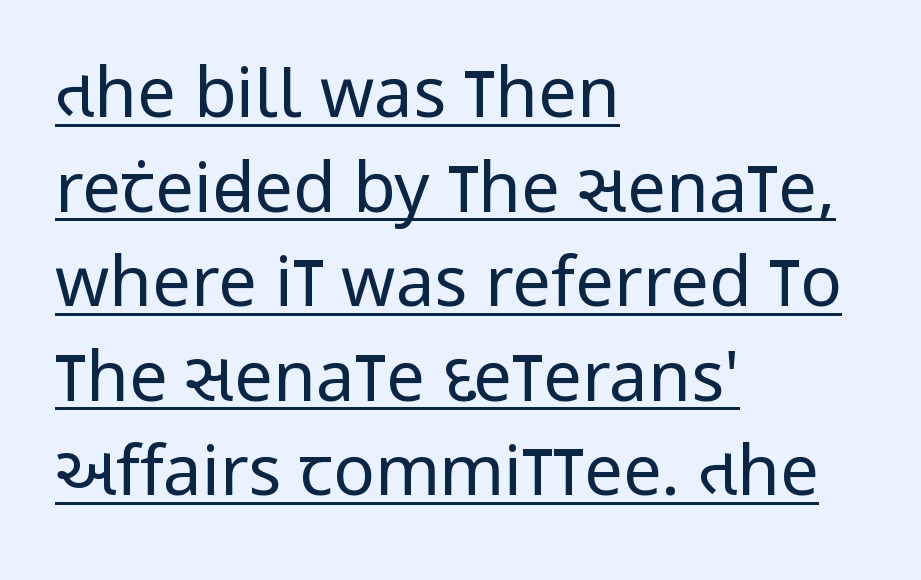
Q: Is the text bold? A: No.
Q: Is the text italic (slanted)? A: No, it is upright.
Q: Is the typeface a serif or a sans-serif typeface? A: Sans-serif.
Q: Is the text underlined? A: Yes.
Q: How is the paragraph aligned? A: Left-aligned.
Q: Is the spacing between letters normal or unusually wide? A: Normal.
Q: Is the spacing between lines tight, normal or loose? A: Normal.
Q: Width (condensed, normal, or wide)? A: Condensed.
Q: Stroke contrast? A: Low.
Q: x-height? A: Large.
Q: Monospaced? A: No.
